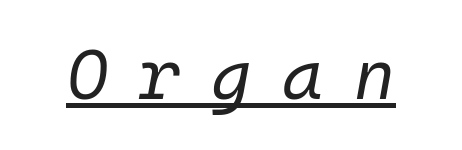
{"italic": "yes", "lean": "right", "slant_degrees": 10, "bold": "no", "weight": "regular", "width": "normal", "stroke_contrast": "low", "x_height": "medium", "monospaced": "yes", "underline": "yes", "letter_spacing": "wide", "letter_spacing_em": 0.44, "glyph_px": 70}
